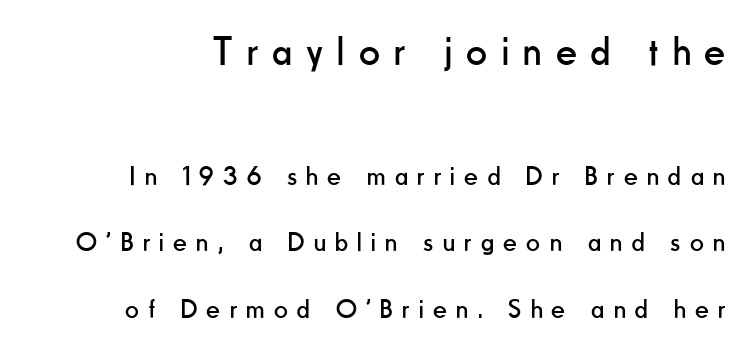
The image shows 41 px regular-weight, condensed sans-serif type, upright; set loose line spacing (2.45x), unusually wide letter spacing (+0.35 em), not underlined; the first (top) block is 1.52x larger; low stroke contrast and a small x-height.
